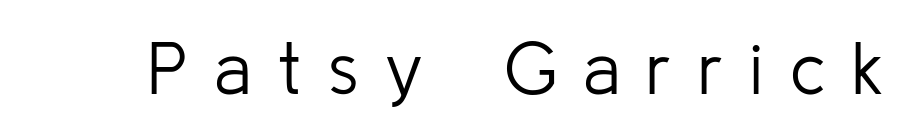
Every stem runs plumb, perpendicular to the baseline. The rendering shows plain stroke endings on the letterforms — a sans-serif design. The face used here is rendered with a markedly widened letterfit. Is the type heavy? It reads as light-to-regular instead.
